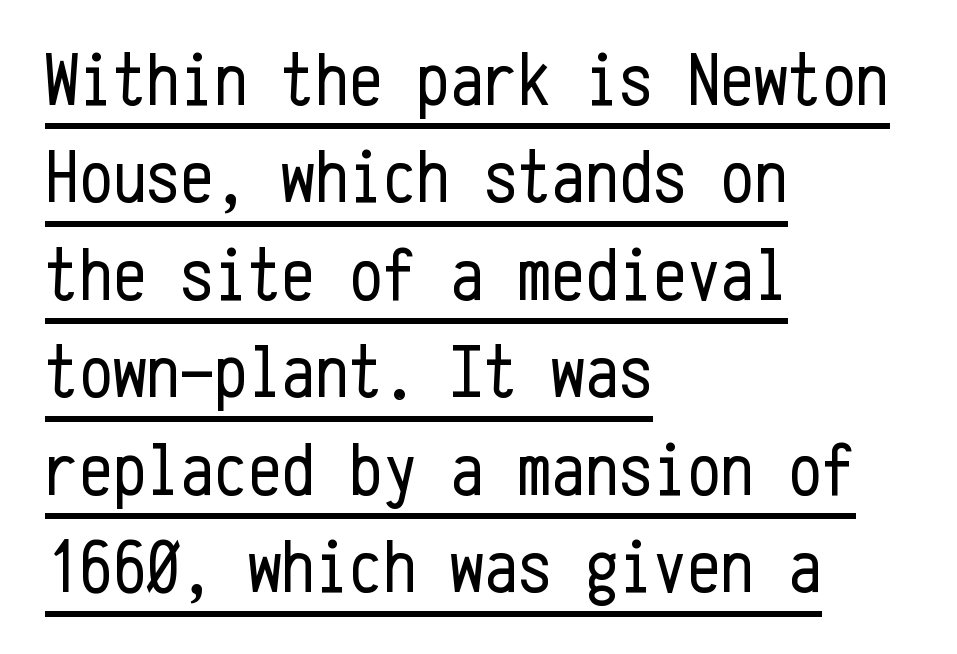
Q: Is the text bold? A: No.
Q: Is the text italic (slanted)? A: No, it is upright.
Q: Is the typeface a serif or a sans-serif typeface? A: Sans-serif.
Q: Is the text underlined? A: Yes.
Q: How is the paragraph aligned? A: Left-aligned.
Q: Is the spacing between letters normal or unusually wide? A: Normal.
Q: Is the spacing between lines tight, normal or loose? A: Normal.
Q: Width (condensed, normal, or wide)? A: Condensed.
Q: Stroke contrast? A: Low.
Q: x-height? A: Medium.
Q: Monospaced? A: Yes.
